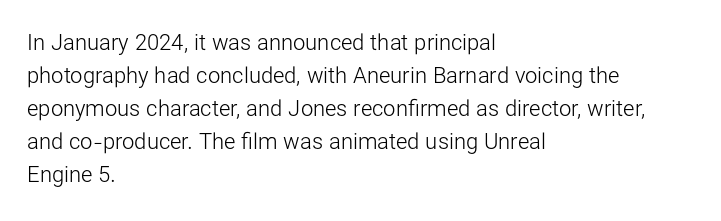
Q: Is the text bold? A: No.
Q: Is the text italic (slanted)? A: No, it is upright.
Q: Is the text underlined? A: No.
Q: How is the paragraph aligned? A: Left-aligned.
Q: Is the spacing between letters normal or unusually wide? A: Normal.
Q: Is the spacing between lines tight, normal or loose? A: Normal.
